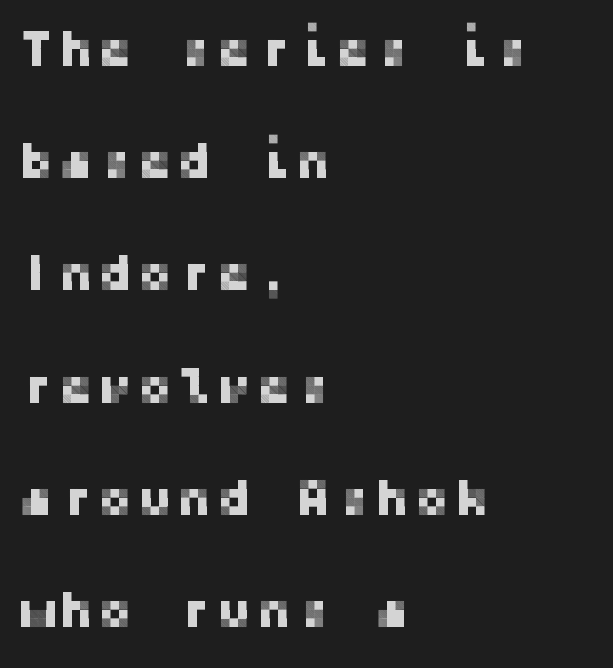
The image shows 51 px sans-serif type, upright; set left-aligned, loose line spacing (2.2x), not underlined; low stroke contrast and a medium x-height.
